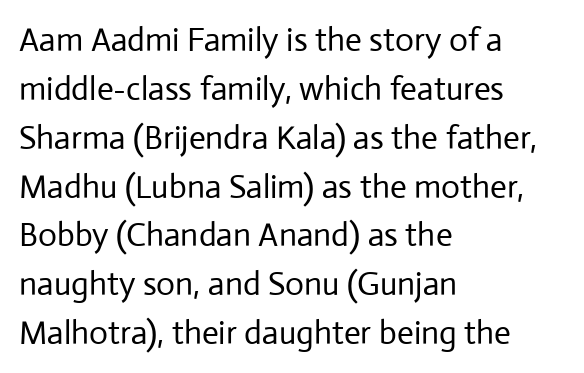
Observe the absence of serifs on each vertical stroke in this sample. Think of a printed novel: that variable character pitch is what you see here. The lines are quadded left. Here the glyphs are tracked normally, forming tight word shapes. Caption: face not bold, strokes unweighted.
